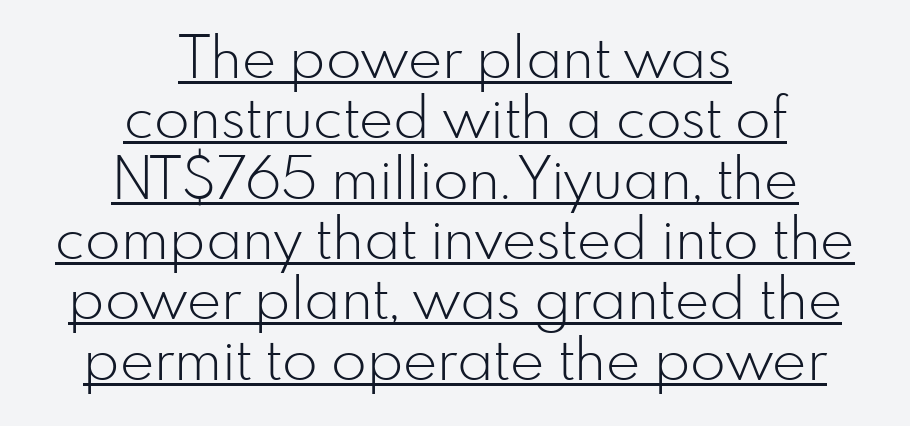
Centered paragraph, ragged on both sides. Words appear dense and cohesive because spacing is normal. The typeface has the unassuming heft of standard copy or less. This is roman type, the default non-slanted kind. Do the characters align in a grid? No, the font is proportional.
